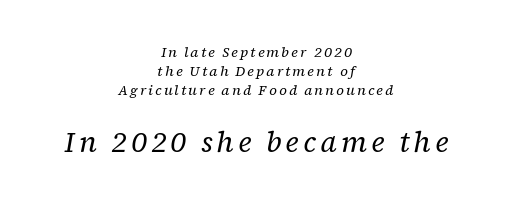
Q: Is the text bold? A: No.
Q: Is the text italic (slanted)? A: Yes, it leans right by about 12 degrees.
Q: Is the typeface a serif or a sans-serif typeface? A: Serif.
Q: Is the text underlined? A: No.
Q: How is the paragraph aligned? A: Centered.
Q: Is the spacing between lines tight, normal or loose? A: Normal.
Q: Which block of text is set in a larger size, the first (top) or the second (bottom)? A: The second (bottom) one.
Q: Width (condensed, normal, or wide)? A: Normal.
Q: Stroke contrast? A: Low.
Q: x-height? A: Medium.
Q: Monospaced? A: No.
